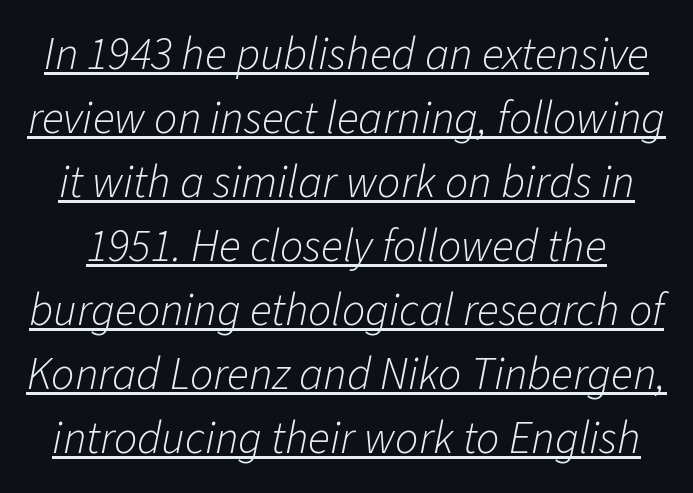
The rendering keeps characters at their native spacing. Varying glyph widths throughout — classic text-font behaviour. Unbolded letterforms with no extra heft. Does the lettering tilt? It does — this is italic. Emphasis is given by a line drawn under the lettering.
